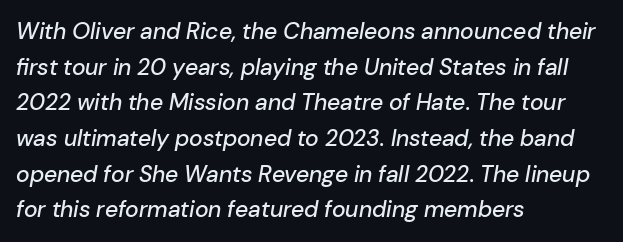
{"italic": "yes", "lean": "right", "slant_degrees": 10, "underline": "no", "align": "left", "line_spacing": "normal", "line_spacing_ratio": 1.55, "letter_spacing": "normal", "letter_spacing_em": 0.0, "glyph_px": 23}
